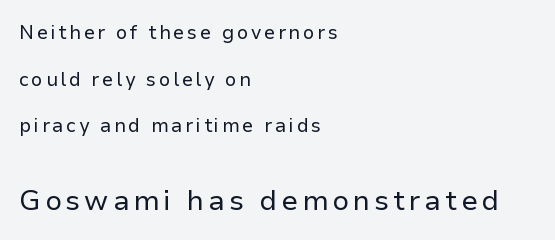
The image shows 28 px regular-weight sans-serif type, upright; set left-aligned, loose line spacing (2.45x), not underlined; the second (bottom) block is 1.47x larger; low stroke contrast and a medium x-height.
